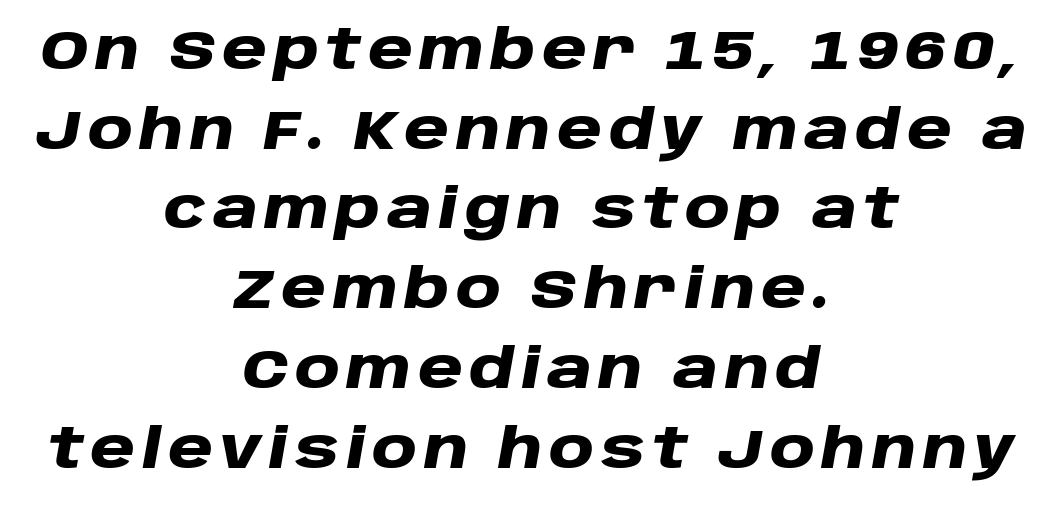
The image shows 55 px heavy, wide type, italic (leaning right); set centered, normal line spacing (1.45x), not underlined; low stroke contrast and a large x-height.
